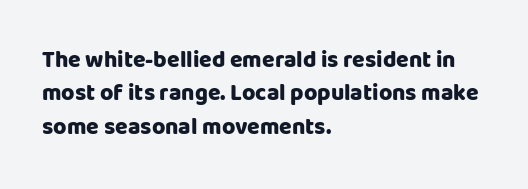
{"italic": "no", "bold": "yes", "underline": "no", "align": "left", "line_spacing": "normal", "line_spacing_ratio": 1.45, "letter_spacing": "normal", "letter_spacing_em": 0.0, "glyph_px": 23}
